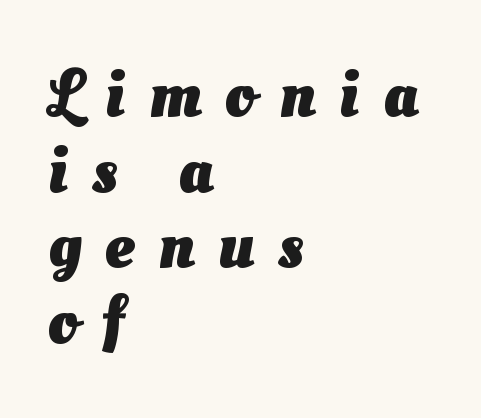
Q: Is the text bold? A: Yes.
Q: Is the typeface a serif or a sans-serif typeface? A: Sans-serif.
Q: Is the text underlined? A: No.
Q: How is the paragraph aligned? A: Left-aligned.
Q: Is the spacing between letters normal or unusually wide? A: Unusually wide.
Q: Is the spacing between lines tight, normal or loose? A: Tight.
Q: Width (condensed, normal, or wide)? A: Normal.
Q: Stroke contrast? A: Medium.
Q: x-height? A: Small.
Q: Monospaced? A: No.
